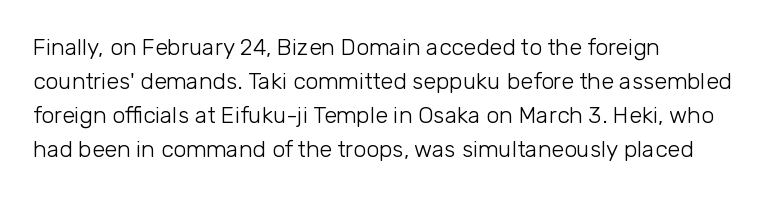
Q: Is the text bold? A: No.
Q: Is the text italic (slanted)? A: No, it is upright.
Q: Is the text underlined? A: No.
Q: How is the paragraph aligned? A: Left-aligned.
Q: Is the spacing between letters normal or unusually wide? A: Normal.
Q: Is the spacing between lines tight, normal or loose? A: Normal.
